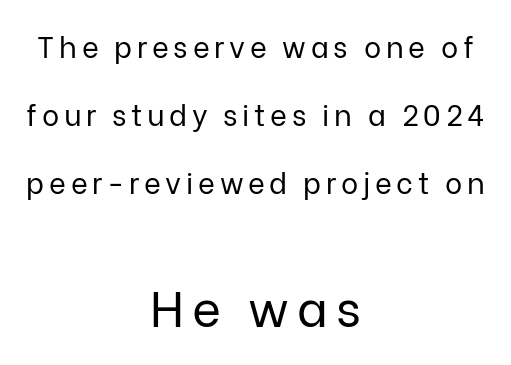
Q: Is the text bold? A: No.
Q: Is the text italic (slanted)? A: No, it is upright.
Q: Is the typeface a serif or a sans-serif typeface? A: Sans-serif.
Q: Is the text underlined? A: No.
Q: How is the paragraph aligned? A: Centered.
Q: Is the spacing between lines tight, normal or loose? A: Loose.
Q: Which block of text is set in a larger size, the first (top) or the second (bottom)? A: The second (bottom) one.
Q: Width (condensed, normal, or wide)? A: Normal.
Q: Stroke contrast? A: Low.
Q: x-height? A: Medium.
Q: Monospaced? A: No.
